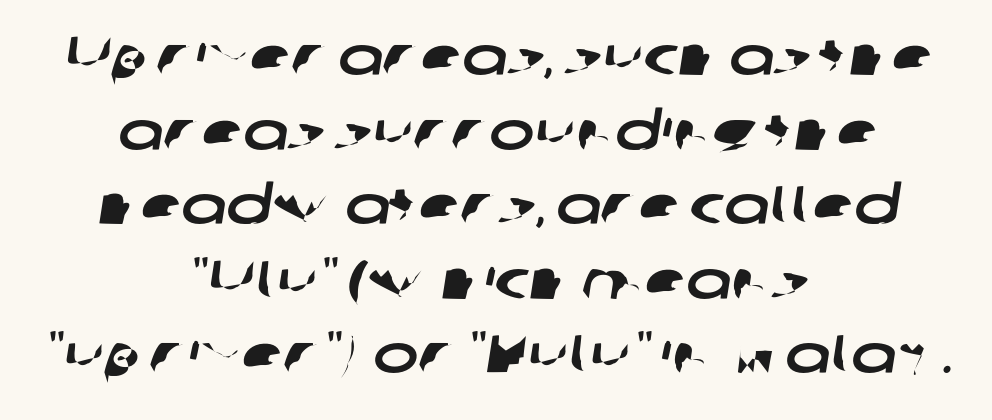
Caption: standard tracking, unaltered. The face used here is proportionally spaced, like ordinary book or web type. Each letter's strokes conclude bluntly, with no projecting serifs. A bare baseline throughout the passage.
